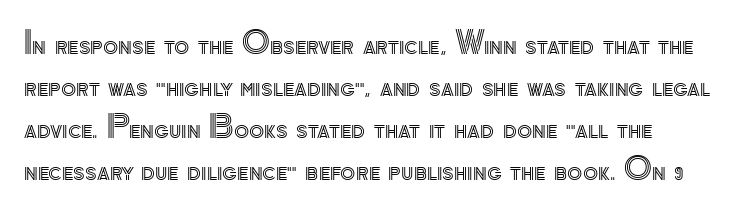
The image shows 31 px text type, upright; set left-aligned, normal line spacing (1.35x), normal letter spacing, not underlined; a small x-height.
